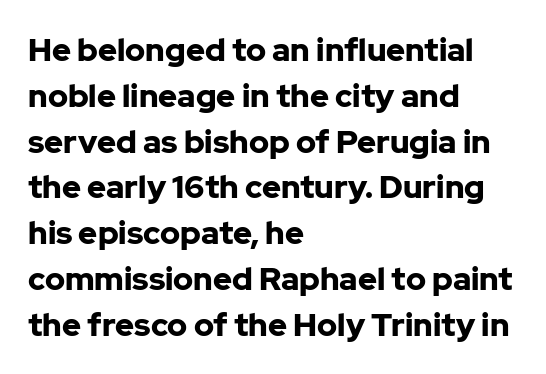
{"serif": "no", "italic": "no", "bold": "yes", "weight": "bold", "width": "normal", "stroke_contrast": "low", "x_height": "medium", "monospaced": "no", "underline": "no", "align": "left", "line_spacing": "normal", "line_spacing_ratio": 1.43, "letter_spacing": "normal", "letter_spacing_em": 0.0, "glyph_px": 32}
